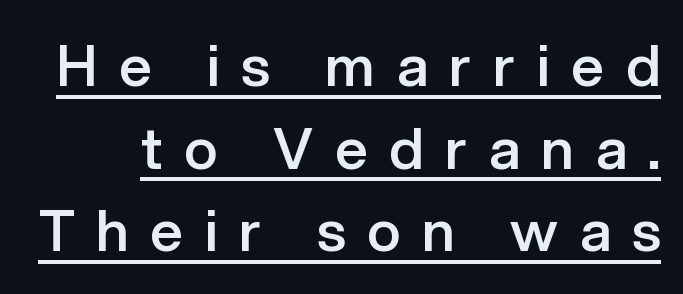
The image shows 57 px semibold sans-serif type, upright; set normal line spacing (1.45x), unusually wide letter spacing (+0.38 em), underlined; low stroke contrast and a medium x-height.
